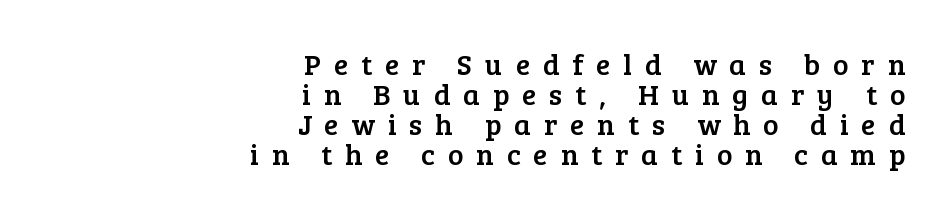
Q: Is the text italic (slanted)? A: No, it is upright.
Q: Is the typeface a serif or a sans-serif typeface? A: Serif.
Q: Is the text underlined? A: No.
Q: How is the paragraph aligned? A: Right-aligned.
Q: Is the spacing between letters normal or unusually wide? A: Unusually wide.
Q: Is the spacing between lines tight, normal or loose? A: Tight.
Q: Width (condensed, normal, or wide)? A: Normal.
Q: Stroke contrast? A: Low.
Q: x-height? A: Medium.
Q: Monospaced? A: No.
